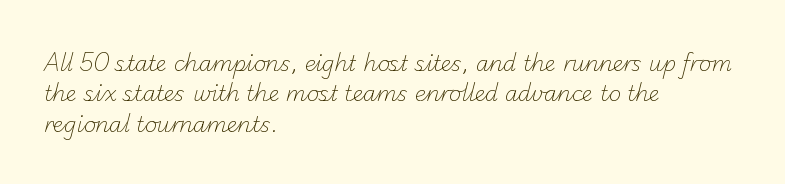
The image shows 21 px text type; set left-aligned, normal line spacing (1.45x), normal letter spacing, not underlined.
